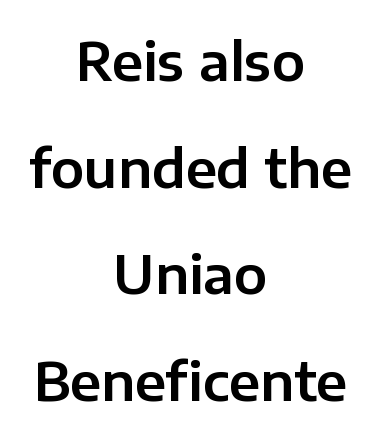
The image shows 53 px sans-serif type, upright; set centered, loose line spacing (2.01x), normal letter spacing, not underlined; low stroke contrast and a medium x-height.
